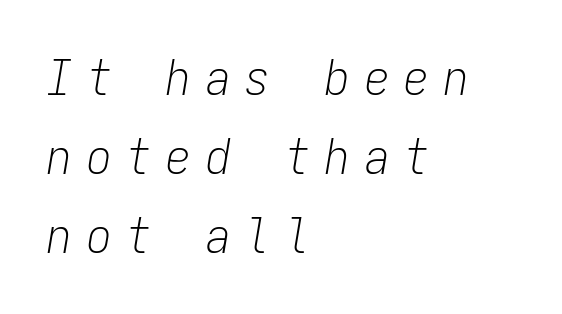
The image shows 49 px light, condensed type, italic (leaning right), monospaced; set left-aligned, normal line spacing (1.61x), unusually wide letter spacing (+0.31 em), not underlined; low stroke contrast and a medium x-height.
